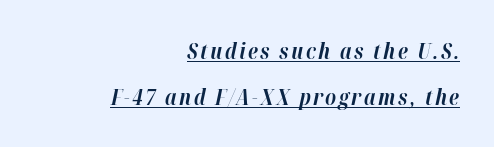
{"italic": "yes", "lean": "right", "slant_degrees": 12, "bold": "yes", "underline": "yes", "align": "right", "line_spacing": "loose", "line_spacing_ratio": 2.09, "glyph_px": 22}
